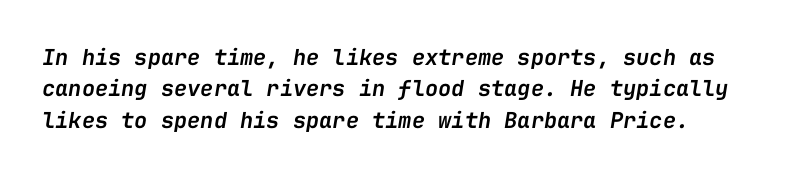
The image shows 22 px text type, italic (leaning right); set normal line spacing (1.43x), normal letter spacing, not underlined.
